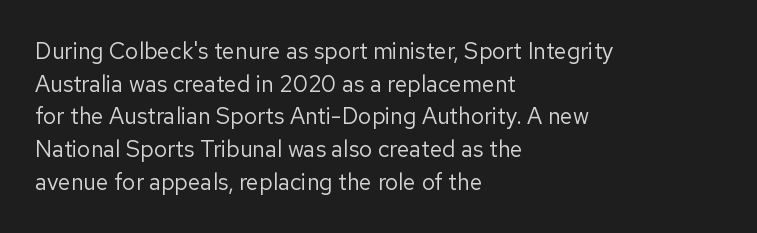
{"italic": "no", "bold": "no", "underline": "no", "align": "left", "line_spacing": "normal", "line_spacing_ratio": 1.42, "letter_spacing": "normal", "letter_spacing_em": 0.0, "glyph_px": 23}
